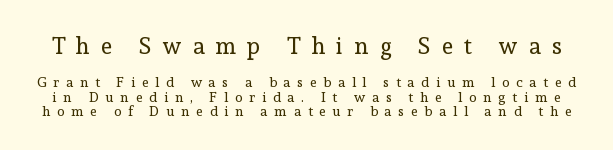
The image shows 23 px text type, upright; set tight line spacing (1.03x), unusually wide letter spacing (+0.48 em), not underlined; the first (top) block is 1.64x larger.
